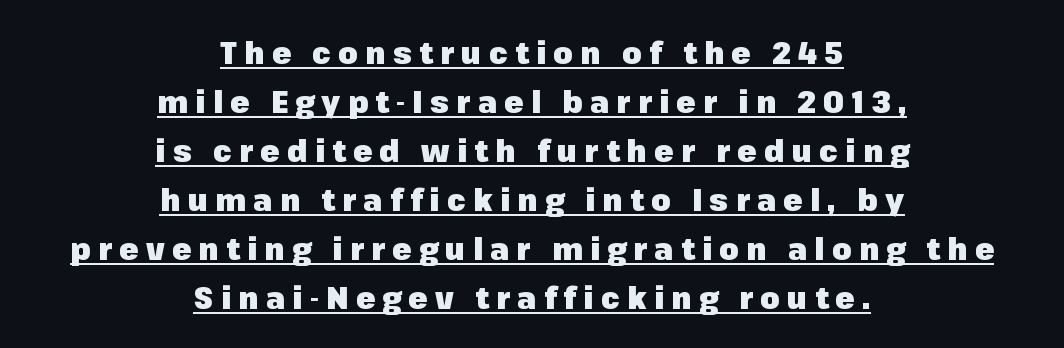
{"serif": "no", "italic": "no", "bold": "yes", "weight": "heavy", "width": "normal", "stroke_contrast": "low", "x_height": "medium", "monospaced": "no", "underline": "yes", "align": "center", "line_spacing": "normal", "line_spacing_ratio": 1.58, "letter_spacing": "wide", "letter_spacing_em": 0.24, "glyph_px": 31}
